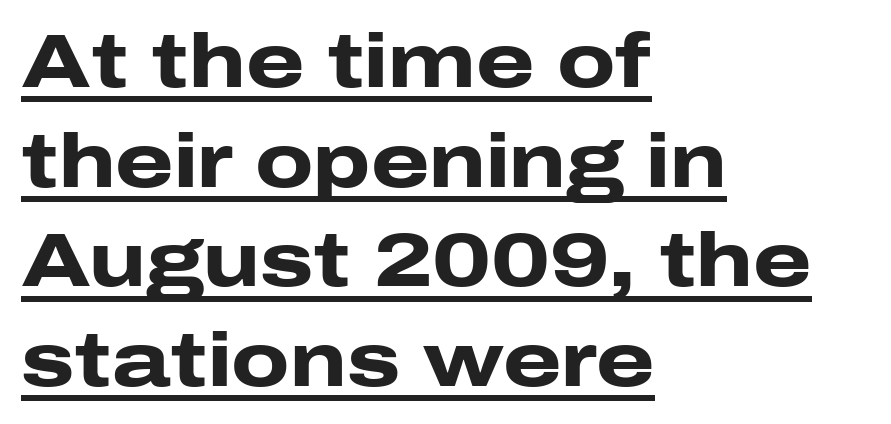
Casual observation: everything's shoved over to the left. As a designer I'd log this as weight 700, bold. Varying glyph widths throughout — classic text-font behaviour. A baseline rule has been typeset under these characters.
